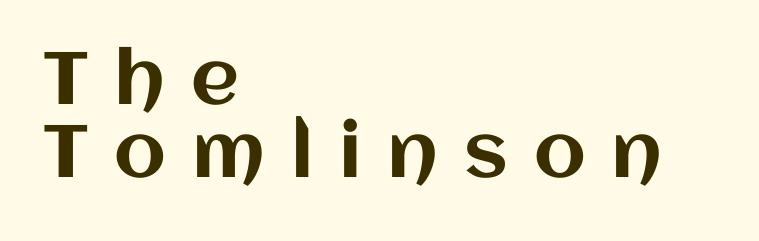
Q: Is the text italic (slanted)? A: No, it is upright.
Q: Is the text underlined? A: No.
Q: How is the paragraph aligned? A: Left-aligned.
Q: Is the spacing between letters normal or unusually wide? A: Unusually wide.
Q: Is the spacing between lines tight, normal or loose? A: Tight.
Q: Width (condensed, normal, or wide)? A: Normal.
Q: Stroke contrast? A: Medium.
Q: x-height? A: Large.
Q: Monospaced? A: No.
